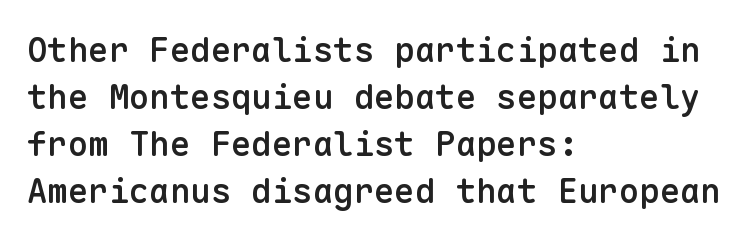
Q: Is the text bold? A: Semi-bold.
Q: Is the text italic (slanted)? A: No, it is upright.
Q: Is the typeface a serif or a sans-serif typeface? A: Sans-serif.
Q: Is the text underlined? A: No.
Q: How is the paragraph aligned? A: Left-aligned.
Q: Is the spacing between letters normal or unusually wide? A: Normal.
Q: Is the spacing between lines tight, normal or loose? A: Normal.
Q: Width (condensed, normal, or wide)? A: Normal.
Q: Stroke contrast? A: Low.
Q: x-height? A: Medium.
Q: Monospaced? A: Yes.
